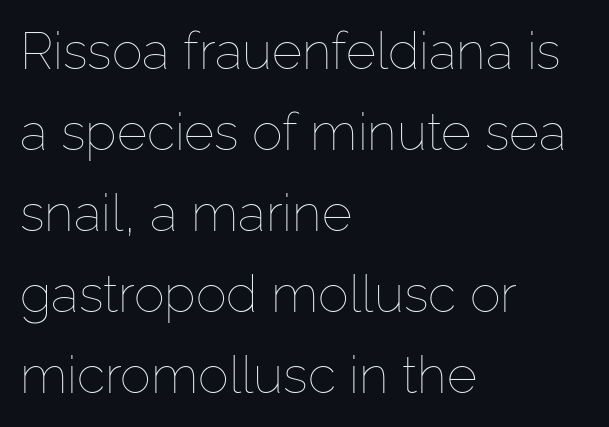
The setting favours the left margin, as ordinary paragraphs usually do. The passage shown has conventional tracking throughout. Is there any slant? The stems are plumb. Spacing verdict: proportional, widths tailored to each character. The strip under each line holds only bare page.
